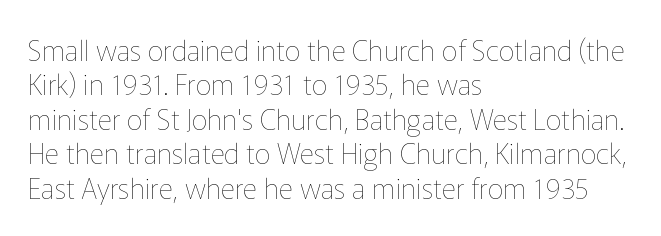
Proportional: the letters do not fall into vertical columns. The lettering stays uniformly vertical, giving the passage a roman look. A light-to-regular cut is what we see here. Letter spacing: default. Anything drawn beneath the words? Only blank space. The paragraph shown leans on its left margin.
